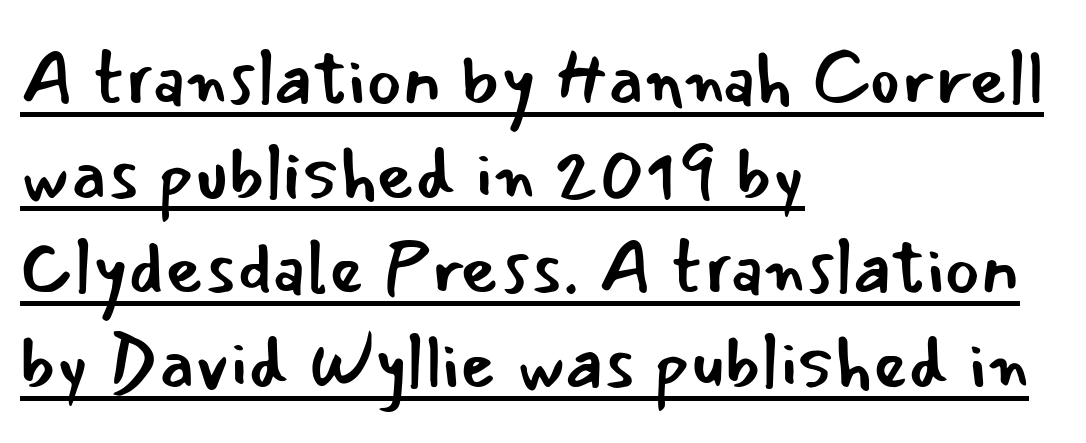
Q: Is the text bold? A: No.
Q: Is the text italic (slanted)? A: No, it is upright.
Q: Is the typeface a serif or a sans-serif typeface? A: Sans-serif.
Q: Is the text underlined? A: Yes.
Q: How is the paragraph aligned? A: Left-aligned.
Q: Is the spacing between letters normal or unusually wide? A: Normal.
Q: Is the spacing between lines tight, normal or loose? A: Normal.
Q: Width (condensed, normal, or wide)? A: Normal.
Q: Stroke contrast? A: Low.
Q: x-height? A: Small.
Q: Monospaced? A: No.
